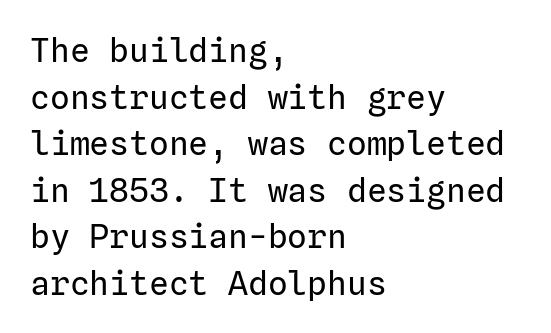
Q: Is the text bold? A: No.
Q: Is the text italic (slanted)? A: No, it is upright.
Q: Is the typeface a serif or a sans-serif typeface? A: Sans-serif.
Q: Is the text underlined? A: No.
Q: How is the paragraph aligned? A: Left-aligned.
Q: Is the spacing between letters normal or unusually wide? A: Normal.
Q: Is the spacing between lines tight, normal or loose? A: Normal.
Q: Width (condensed, normal, or wide)? A: Normal.
Q: Stroke contrast? A: Low.
Q: x-height? A: Medium.
